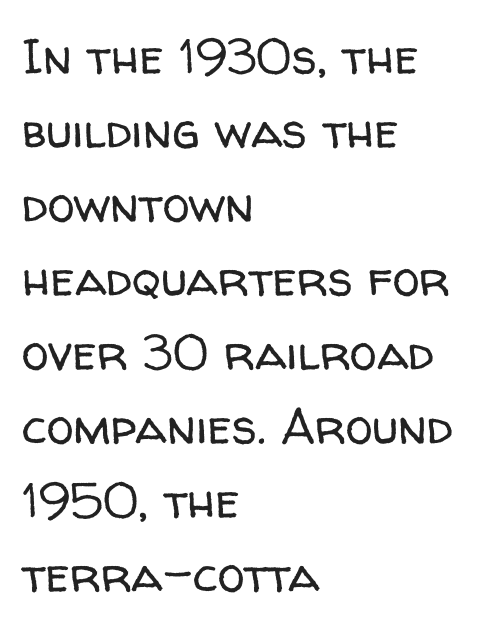
The lines sit at an ordinary, default distance from one another. Students, note that the glyphs here touch the page at normal intervals. One-word summary of the alignment: left. Heaviness? Minimal to ordinary, like unemphasized prose.
